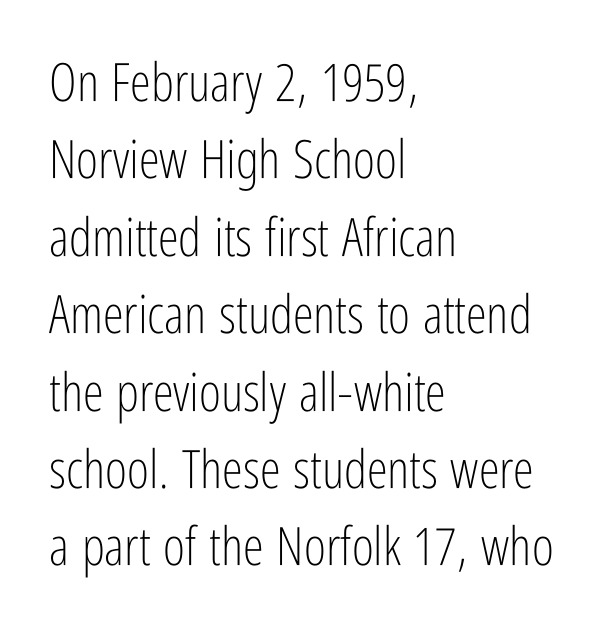
When letters stand straight like this, we call the style roman or upright. The face used here is proportionally spaced, like ordinary book or web type. Nobody drew a line under any word here. The letters look calm and open, with moderate or lighter stems.
